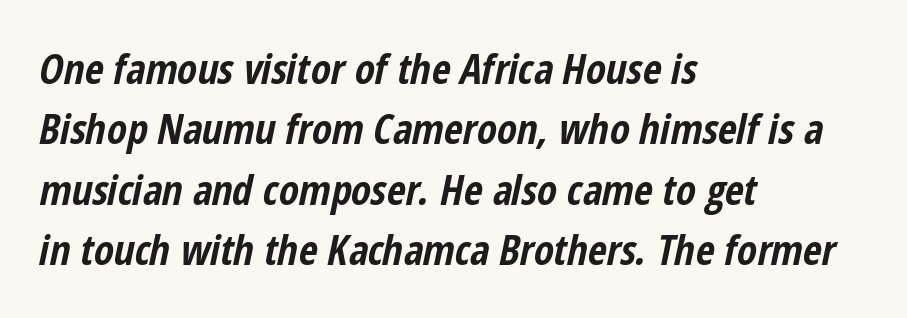
The glyphs are unaccompanied by any horizontal stroke below them. The type is set solid horizontally, with unmodified tracking. The passage shown stacks its lines at a standard gap. Look at the stroke-to-counter ratio: heavy, a bold.
